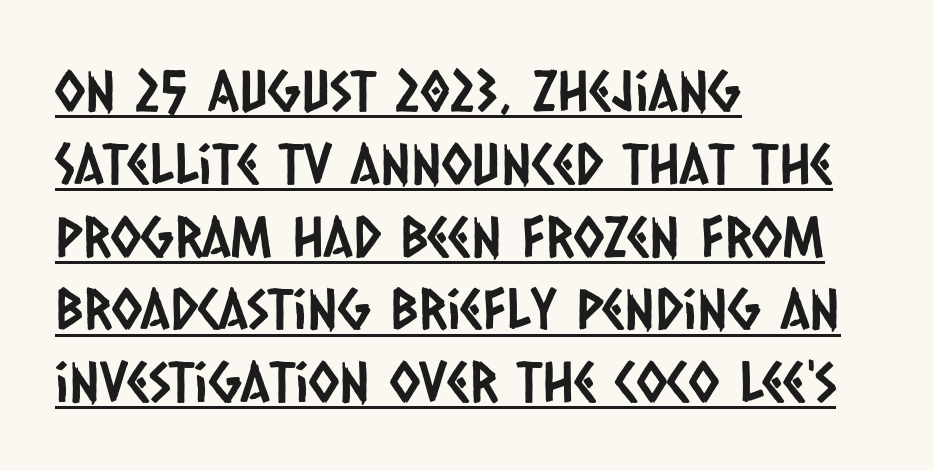
The image shows 56 px condensed sans-serif type; set left-aligned, normal line spacing (1.3x), normal letter spacing, underlined; low stroke contrast and a large x-height.
